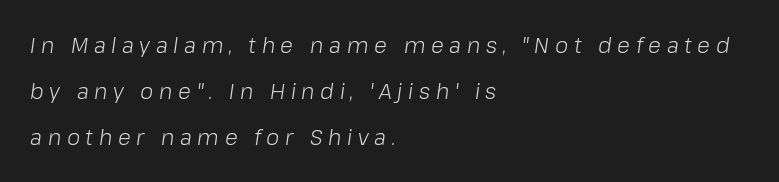
The image shows 21 px text type, italic (leaning right); set left-aligned, loose line spacing (2.2x), unusually wide letter spacing (+0.27 em), not underlined.
